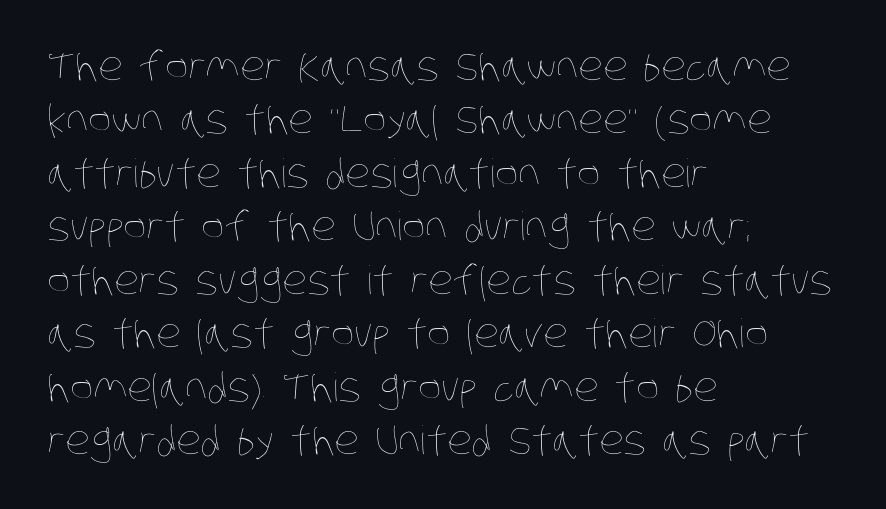
The image shows 39 px thin, condensed type; set left-aligned, normal line spacing (1.37x), normal letter spacing, not underlined; low stroke contrast and a large x-height.
